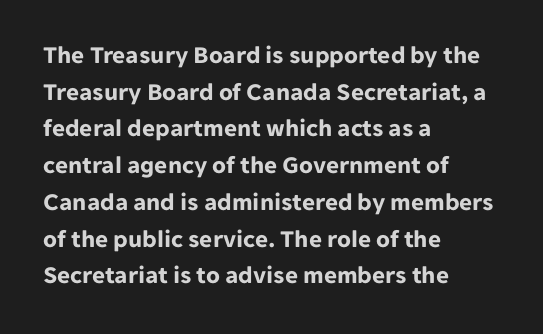
The image shows 25 px bold type, upright; set left-aligned, normal line spacing (1.47x), normal letter spacing, not underlined.
